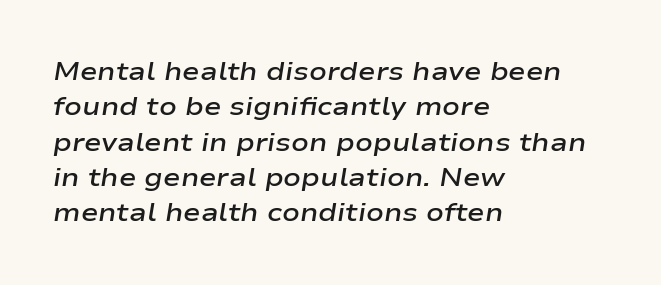
{"italic": "yes", "lean": "right", "slant_degrees": 9, "bold": "semi", "underline": "no", "align": "left", "line_spacing": "normal", "line_spacing_ratio": 1.36, "letter_spacing": "normal", "letter_spacing_em": 0.0, "glyph_px": 26}
